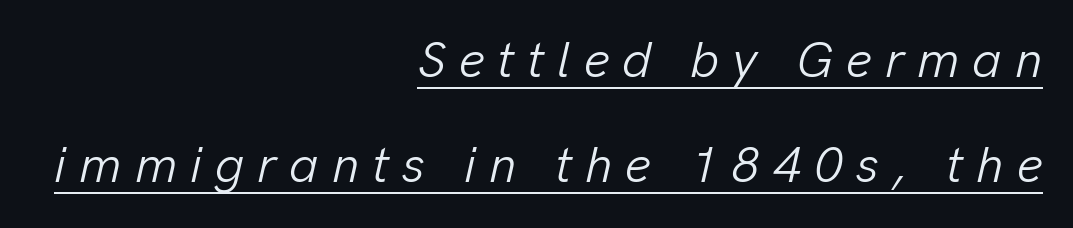
Q: Is the text bold? A: No.
Q: Is the text italic (slanted)? A: Yes, it leans right by about 13 degrees.
Q: Is the text underlined? A: Yes.
Q: How is the paragraph aligned? A: Right-aligned.
Q: Is the spacing between letters normal or unusually wide? A: Unusually wide.
Q: Is the spacing between lines tight, normal or loose? A: Loose.
Q: Width (condensed, normal, or wide)? A: Normal.
Q: Stroke contrast? A: Low.
Q: x-height? A: Medium.
Q: Monospaced? A: No.
